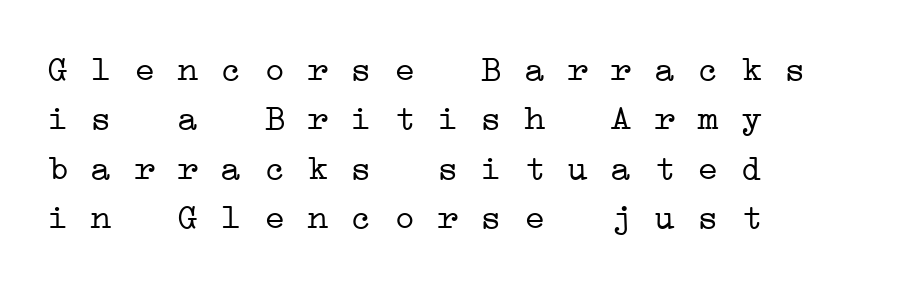
Q: Is the text bold? A: No.
Q: Is the typeface a serif or a sans-serif typeface? A: Serif.
Q: Is the text underlined? A: No.
Q: Is the spacing between letters normal or unusually wide? A: Normal.
Q: Is the spacing between lines tight, normal or loose? A: Normal.
Q: Width (condensed, normal, or wide)? A: Wide.
Q: Stroke contrast? A: Low.
Q: x-height? A: Medium.
Q: Monospaced? A: Yes.
